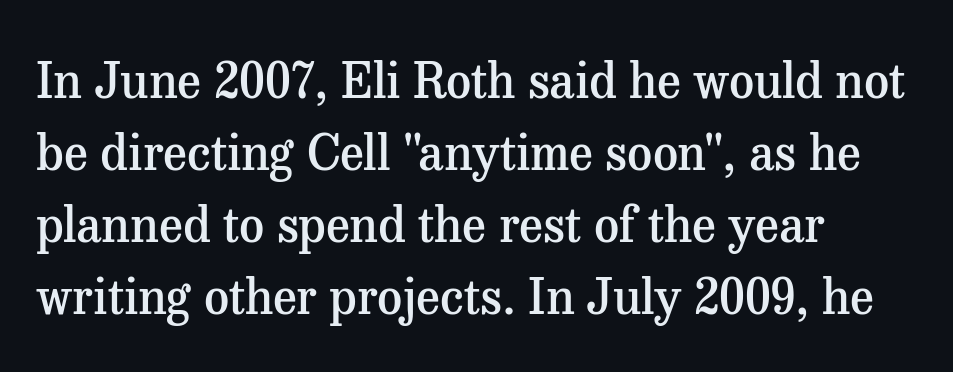
Does the copy run flush right? No — it runs flush left. The line-height multiplier appears to be the usual default. Plain, unruled lines of type. Heft: intermediate — a semibold. Observe the ordinary spacing: letters are neighbours, not strangers.
